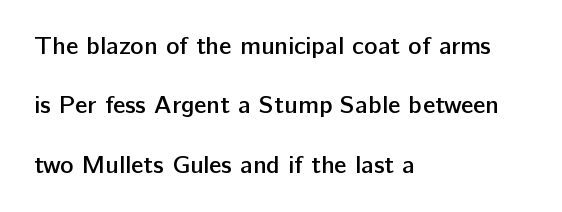
Default kerning and tracking; the words read as compact shapes. Whoever set this chose breathing room over compactness in the vertical rhythm. Teacher's note: observe the even left margin — that is flush-left alignment. A typesetter would mark this as roman, not italic. Each row of text sits above clean, open space. Students, this is semibold: more ink than regular, less than bold.
